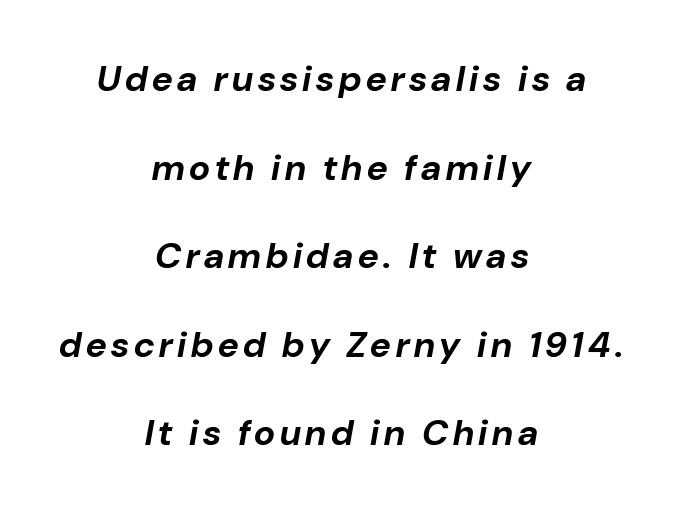
The face used here has a pronounced slope to its letters. Which margin do the lines hug? Neither — every line sits in the middle. Successive baselines arrive slowly, with a big drop between each. Is this a fixed-width face? No — the glyphs have proportional, varying widths. Quick note: underline off.
